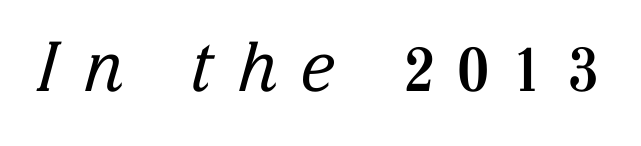
The image shows 69 px regular-weight serif type, italic (leaning right); set unusually wide letter spacing (+0.33 em), not underlined; low stroke contrast and a medium x-height.
